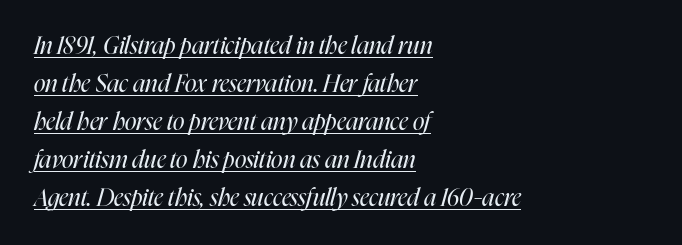
Q: Is the text bold? A: No.
Q: Is the text italic (slanted)? A: Yes, it leans right by about 16 degrees.
Q: Is the text underlined? A: Yes.
Q: How is the paragraph aligned? A: Left-aligned.
Q: Is the spacing between letters normal or unusually wide? A: Normal.
Q: Is the spacing between lines tight, normal or loose? A: Normal.
